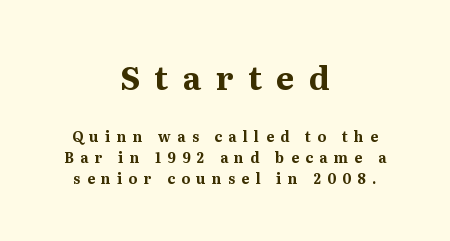
Is this a sans? No — the strokes have serifs. The font's upright variant was chosen for this text. Do the characters align in a grid? No, the font is proportional. Does the copy run flush right? No — it is centered line by line.
